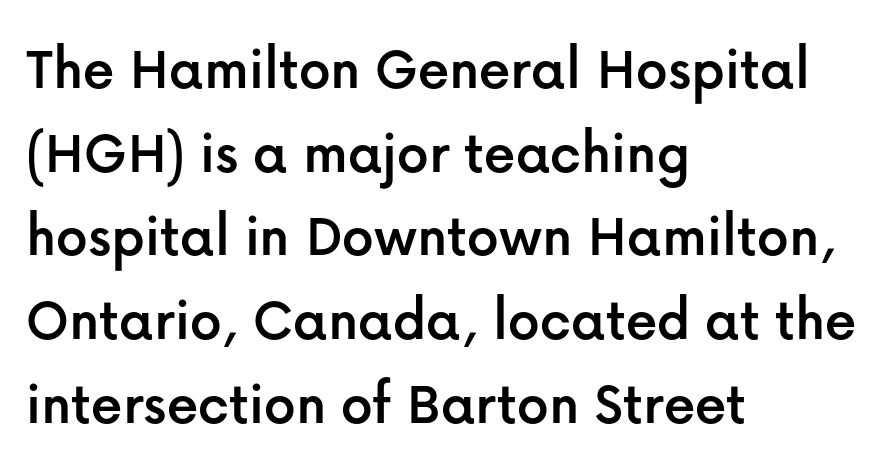
Q: Is the text italic (slanted)? A: No, it is upright.
Q: Is the typeface a serif or a sans-serif typeface? A: Sans-serif.
Q: Is the text underlined? A: No.
Q: How is the paragraph aligned? A: Left-aligned.
Q: Is the spacing between letters normal or unusually wide? A: Normal.
Q: Is the spacing between lines tight, normal or loose? A: Normal.
Q: Width (condensed, normal, or wide)? A: Normal.
Q: Stroke contrast? A: Low.
Q: x-height? A: Medium.
Q: Monospaced? A: No.
